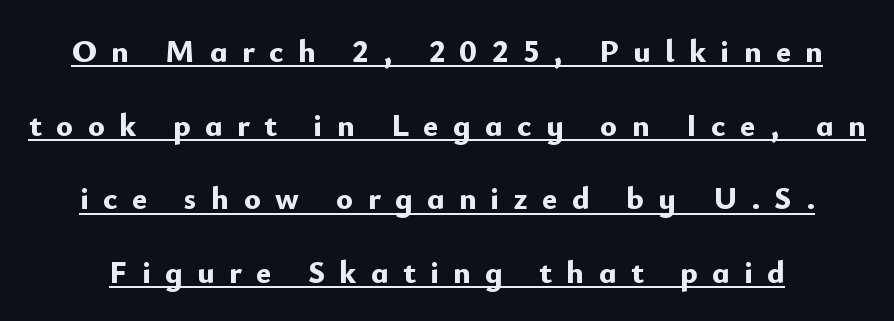
{"serif": "no", "italic": "no", "bold": "yes", "weight": "bold", "width": "normal", "stroke_contrast": "low", "x_height": "small", "monospaced": "no", "underline": "yes", "line_spacing": "loose", "line_spacing_ratio": 2.3, "letter_spacing": "wide", "letter_spacing_em": 0.45, "glyph_px": 32}
